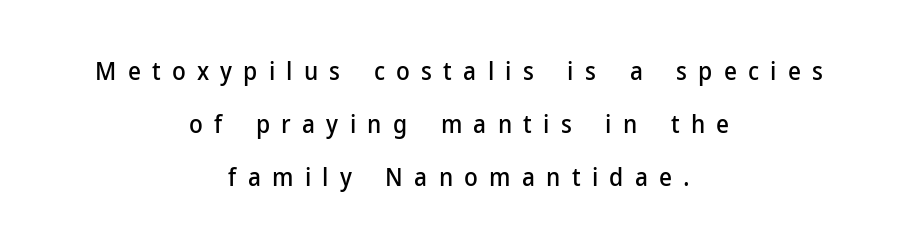
Q: Is the text italic (slanted)? A: No, it is upright.
Q: Is the text underlined? A: No.
Q: How is the paragraph aligned? A: Centered.
Q: Is the spacing between letters normal or unusually wide? A: Unusually wide.
Q: Is the spacing between lines tight, normal or loose? A: Loose.
